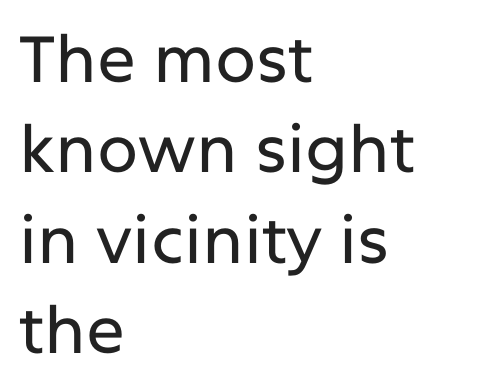
The image shows 65 px sans-serif type, upright; set left-aligned, normal line spacing (1.39x), normal letter spacing, not underlined; low stroke contrast and a medium x-height.
